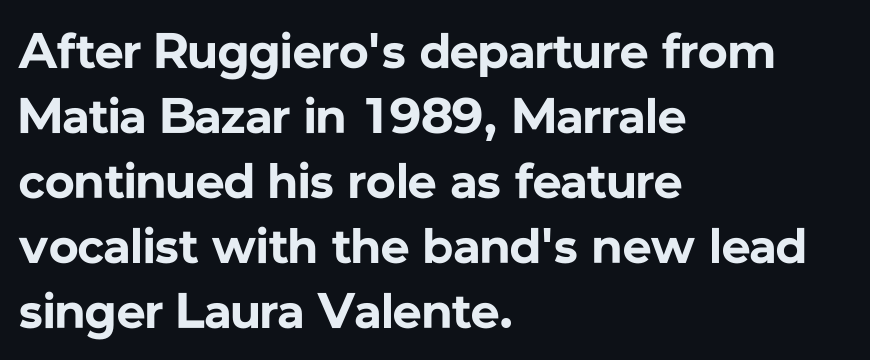
The image shows 50 px bold sans-serif type, upright; set left-aligned, normal line spacing (1.3x), normal letter spacing, not underlined; low stroke contrast and a medium x-height.
